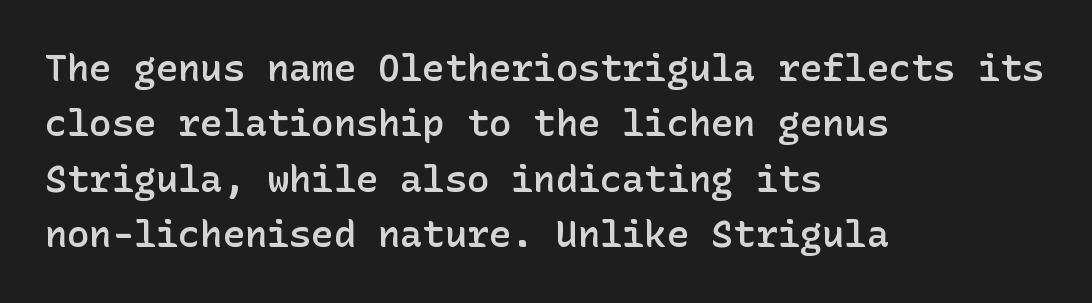
{"serif": "no", "italic": "no", "bold": "semi", "weight": "semibold", "width": "normal", "stroke_contrast": "low", "x_height": "medium", "underline": "no", "align": "left", "line_spacing": "normal", "line_spacing_ratio": 1.5, "letter_spacing": "normal", "letter_spacing_em": 0.0, "glyph_px": 37}
